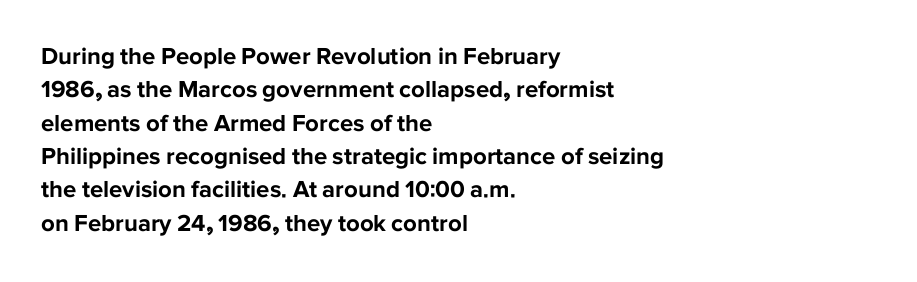
The image shows 24 px bold type, upright; set left-aligned, normal line spacing (1.39x), normal letter spacing, not underlined.
